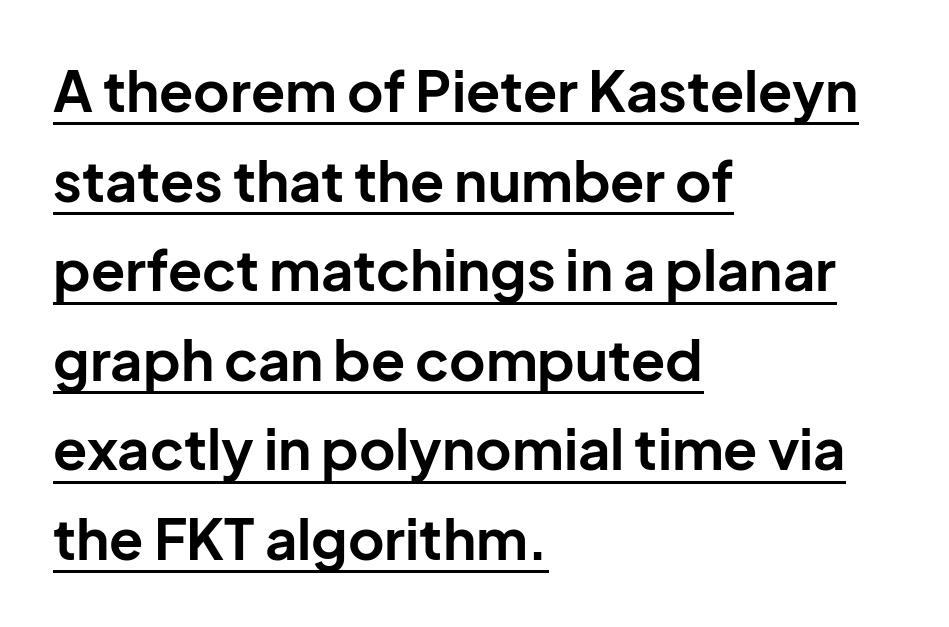
The image shows 56 px bold sans-serif type, upright; set left-aligned, normal line spacing (1.6x), normal letter spacing, underlined; low stroke contrast and a medium x-height.
